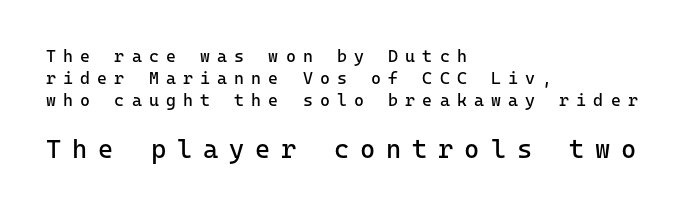
The image shows 26 px text type, upright; set left-aligned, normal line spacing (1.3x), unusually wide letter spacing (+0.42 em), not underlined; the second (bottom) block is 1.53x larger.
